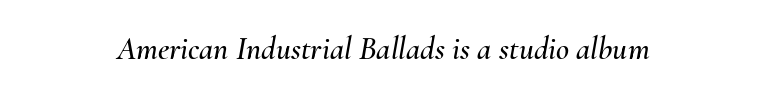
Q: Is the text italic (slanted)? A: Yes, it leans right by about 10 degrees.
Q: Is the text underlined? A: No.
Q: Is the spacing between letters normal or unusually wide? A: Normal.
Q: Width (condensed, normal, or wide)? A: Normal.
Q: Stroke contrast? A: Medium.
Q: x-height? A: Small.
Q: Monospaced? A: No.
